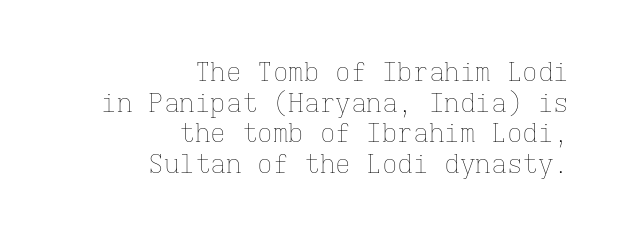
Q: Is the text bold? A: No.
Q: Is the text italic (slanted)? A: No, it is upright.
Q: Is the text underlined? A: No.
Q: How is the paragraph aligned? A: Right-aligned.
Q: Is the spacing between letters normal or unusually wide? A: Normal.
